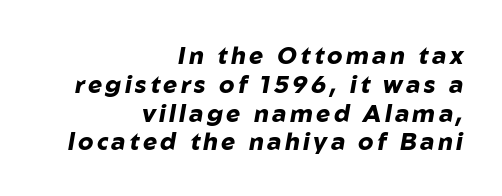
The image shows 24 px bold type, italic (leaning right); set right-aligned, line spacing 1.2x, not underlined.
